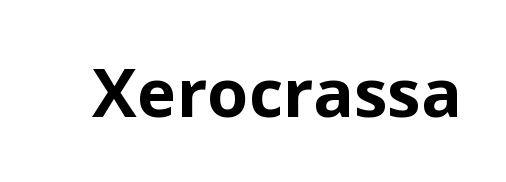
The image shows 67 px bold sans-serif type, upright; set normal letter spacing, not underlined; low stroke contrast and a medium x-height.
